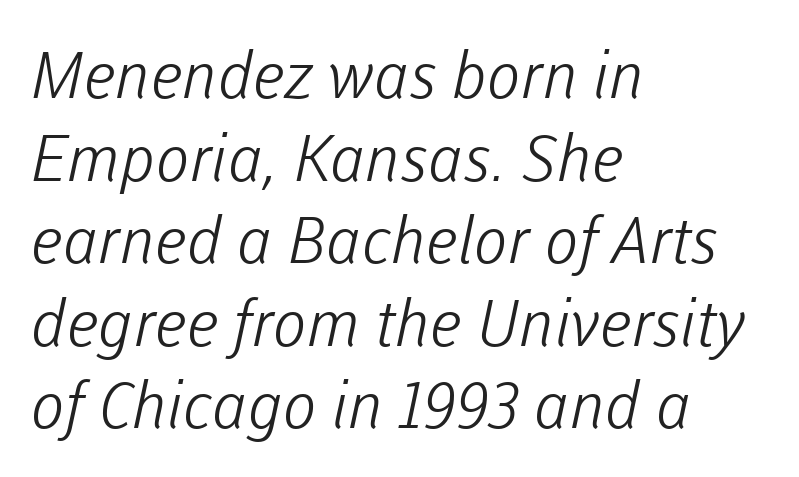
Q: Is the text bold? A: No.
Q: Is the typeface a serif or a sans-serif typeface? A: Sans-serif.
Q: Is the text underlined? A: No.
Q: How is the paragraph aligned? A: Left-aligned.
Q: Is the spacing between letters normal or unusually wide? A: Normal.
Q: Is the spacing between lines tight, normal or loose? A: Normal.
Q: Width (condensed, normal, or wide)? A: Normal.
Q: Stroke contrast? A: Low.
Q: x-height? A: Medium.
Q: Monospaced? A: No.
